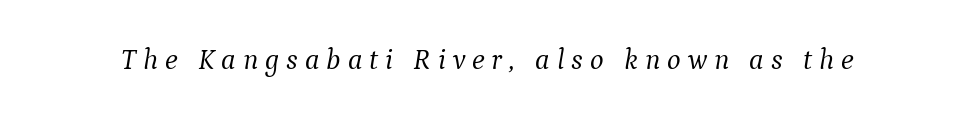
The image shows 29 px light serif type, italic (leaning right); set unusually wide letter spacing (+0.24 em), not underlined; medium stroke contrast and a medium x-height.
